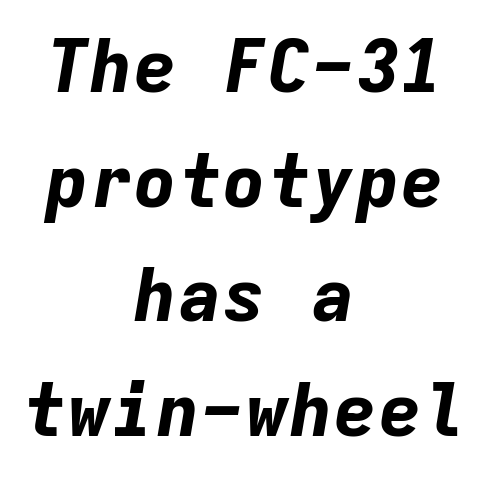
Q: Is the text bold? A: Yes.
Q: Is the text italic (slanted)? A: Yes, it leans right by about 9 degrees.
Q: Is the text underlined? A: No.
Q: How is the paragraph aligned? A: Centered.
Q: Is the spacing between letters normal or unusually wide? A: Normal.
Q: Is the spacing between lines tight, normal or loose? A: Normal.
Q: Width (condensed, normal, or wide)? A: Normal.
Q: Stroke contrast? A: Low.
Q: x-height? A: Medium.
Q: Monospaced? A: Yes.
